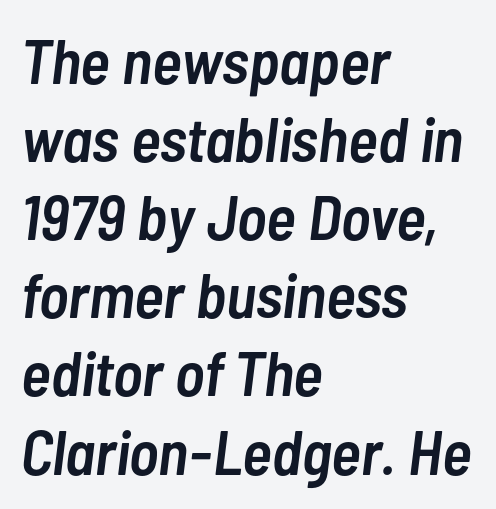
The face used here is proportionally spaced, like ordinary book or web type. The face used here is rendered with its standard letterfit. Unmarked baselines from the first word to the last. Summary of weight: moderately heavy, a semibold. Line beginnings align vertically; line endings do not. If you drew a line through each stem, it would be angled.
